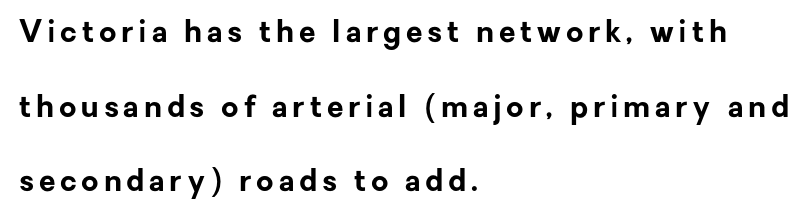
The image shows 30 px bold sans-serif type, upright; set left-aligned, loose line spacing (2.49x), not underlined; low stroke contrast and a medium x-height.
